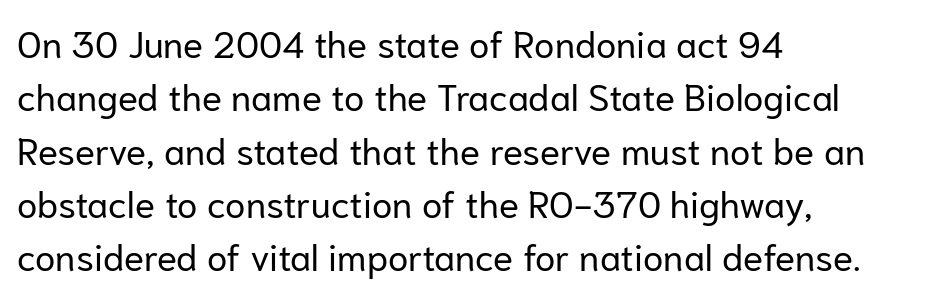
{"serif": "no", "italic": "no", "bold": "no", "weight": "regular", "width": "normal", "stroke_contrast": "low", "x_height": "medium", "monospaced": "no", "underline": "no", "align": "left", "line_spacing": "normal", "line_spacing_ratio": 1.44, "letter_spacing": "normal", "letter_spacing_em": 0.0, "glyph_px": 37}
